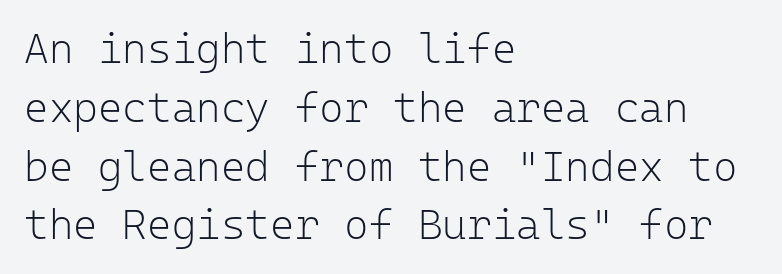
The image shows 42 px light sans-serif type, upright, monospaced; set left-aligned, normal line spacing (1.4x), normal letter spacing, not underlined; low stroke contrast and a medium x-height.
